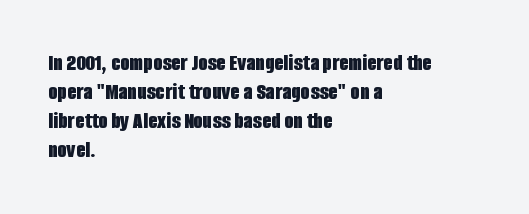
Q: Is the text bold? A: Yes.
Q: Is the text italic (slanted)? A: No, it is upright.
Q: Is the text underlined? A: No.
Q: How is the paragraph aligned? A: Left-aligned.
Q: Is the spacing between letters normal or unusually wide? A: Normal.
